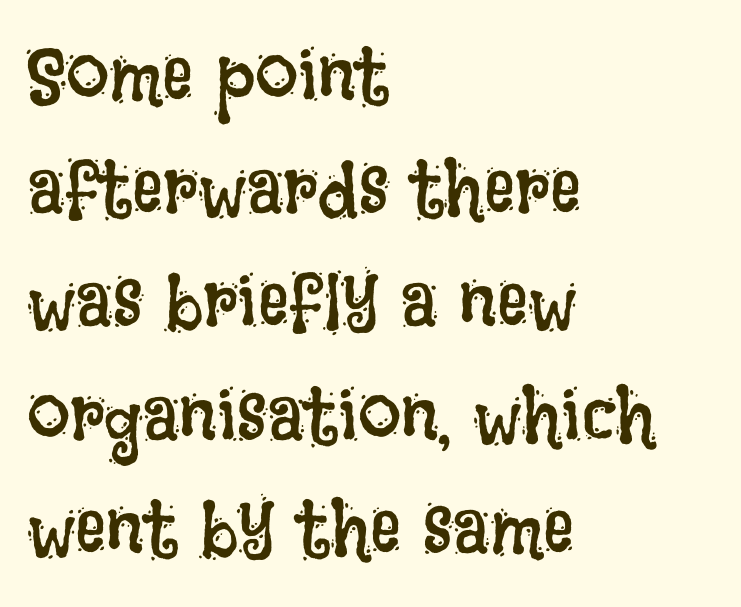
The image shows 77 px regular-weight, condensed type, upright; set left-aligned, normal line spacing (1.47x), normal letter spacing, not underlined; low stroke contrast and a large x-height.
